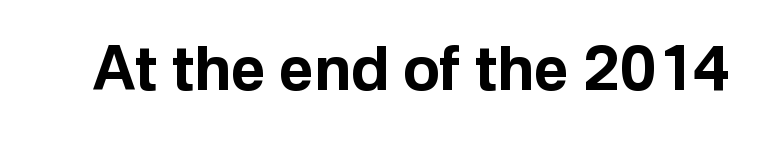
Does extra space separate the letters? No, they use regular spacing. Are there feet on the stems? There aren't — it's a sans. Here the designer chose a conventional face with non-uniform glyph widths. Letters rest on an invisible, unmarked baseline. The letters stand upright; this is a roman face.
